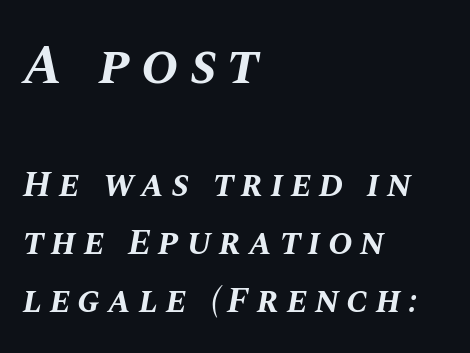
The image shows 56 px bold type, italic (leaning right); set left-aligned, normal line spacing (1.57x), unusually wide letter spacing (+0.2 em), not underlined; the first (top) block is 1.51x larger; medium stroke contrast and a large x-height.
